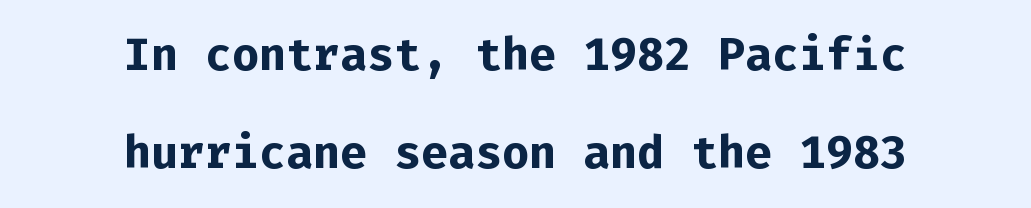
{"serif": "no", "italic": "no", "bold": "yes", "weight": "bold", "width": "normal", "stroke_contrast": "low", "x_height": "medium", "monospaced": "yes", "underline": "no", "align": "center", "line_spacing": "loose", "line_spacing_ratio": 2.17, "letter_spacing": "normal", "letter_spacing_em": 0.0, "glyph_px": 45}
